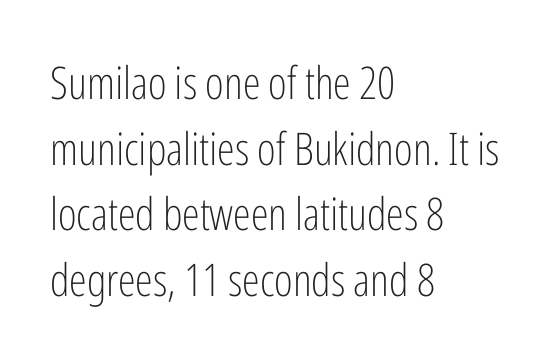
The letters stand upright; this is a roman face. You could call the tracking neutral — neither tight nor loose. The font family rendered here belongs to the sans-serif group. Descender tails drop into unmarked territory.
